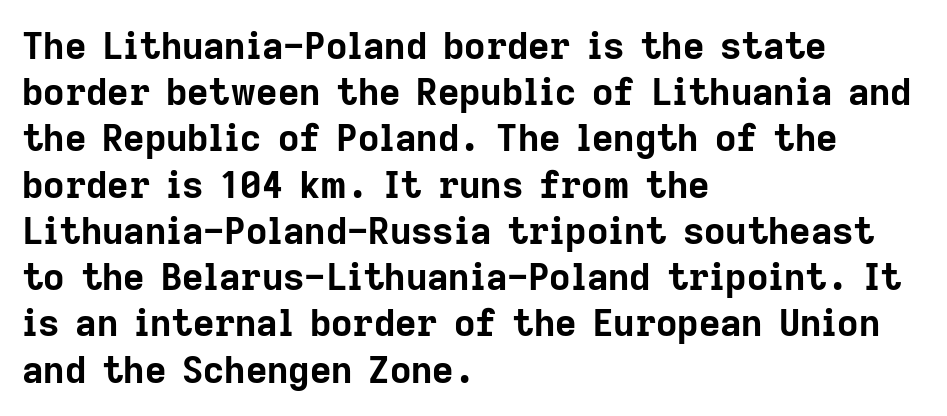
In terms of posture, this sample is upright. Note the varied advance widths — an 'i' is clearly narrower than an 'm'. Weight check: bold — yes, fully. Nobody drew a line under any word here. Casual observation: everything's shoved over to the left. Students, observe: this is what conventionally led text looks like.
